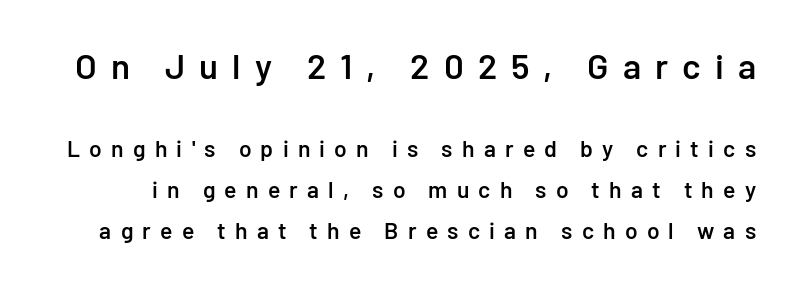
{"serif": "no", "italic": "no", "bold": "semi", "weight": "semibold", "width": "normal", "stroke_contrast": "low", "x_height": "medium", "monospaced": "no", "underline": "no", "line_spacing_ratio": 1.78, "letter_spacing": "wide", "letter_spacing_em": 0.4, "larger_block": "first", "size_ratio": 1.52, "glyph_px": 35}
